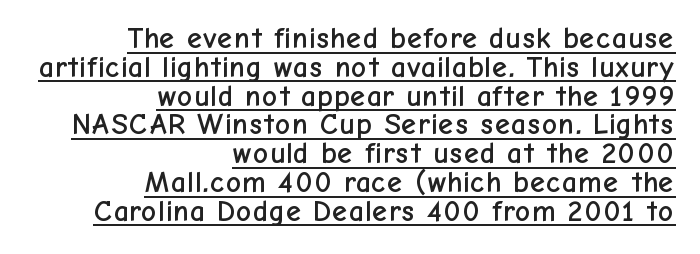
The image shows 30 px sans-serif type, upright; set right-aligned, tight line spacing (0.96x), normal letter spacing, underlined; low stroke contrast and a medium x-height.
